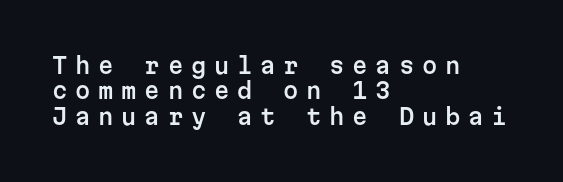
{"italic": "no", "underline": "no", "align": "left", "line_spacing": "tight", "line_spacing_ratio": 1.15, "letter_spacing": "wide", "letter_spacing_em": 0.35, "glyph_px": 22}
